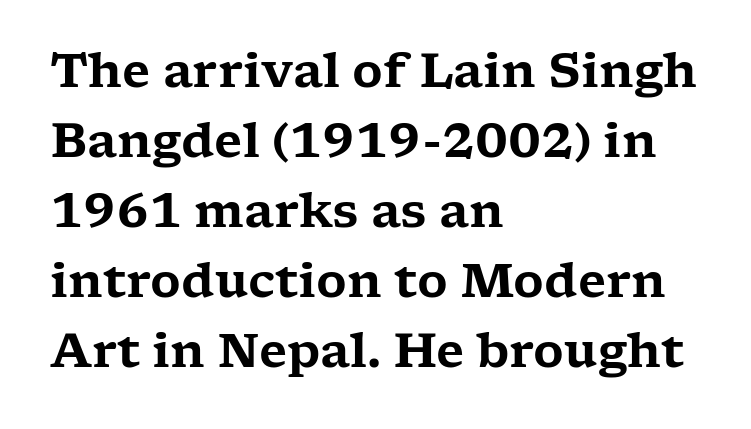
{"serif": "yes", "italic": "no", "width": "wide", "stroke_contrast": "low", "x_height": "medium", "monospaced": "no", "underline": "no", "align": "left", "line_spacing": "normal", "line_spacing_ratio": 1.49, "letter_spacing": "normal", "letter_spacing_em": 0.0, "glyph_px": 47}
